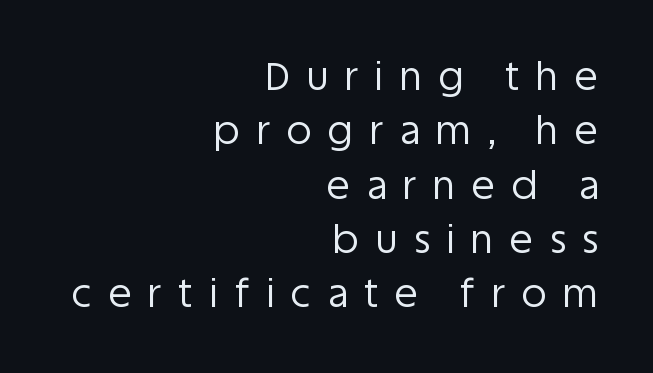
Style check: upright. Does the type have serifs? No, each stem ends abruptly. What stands out about the letter spacing? Its width — letters are far apart. The lines in this sample share a right terminus and differ only in where they begin. Check under the words: just untouched page. Students, observe: this is what conventionally led text looks like.
